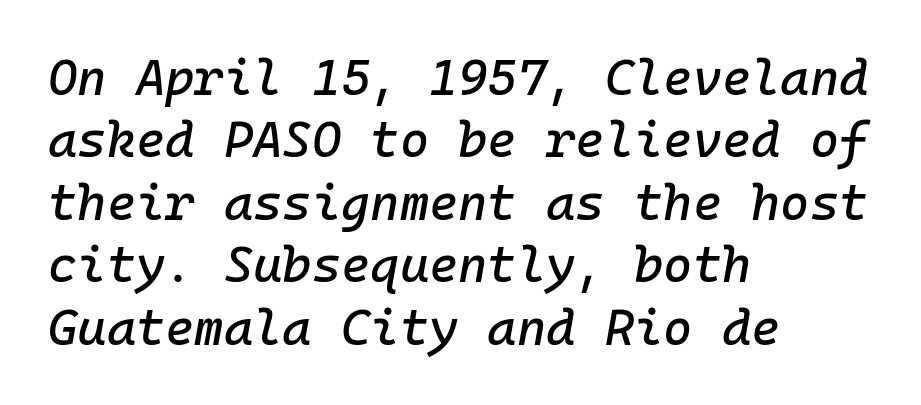
{"italic": "yes", "lean": "right", "slant_degrees": 10, "width": "normal", "stroke_contrast": "low", "x_height": "medium", "monospaced": "yes", "underline": "no", "align": "left", "line_spacing": "normal", "line_spacing_ratio": 1.25, "letter_spacing": "normal", "letter_spacing_em": 0.0, "glyph_px": 50}
